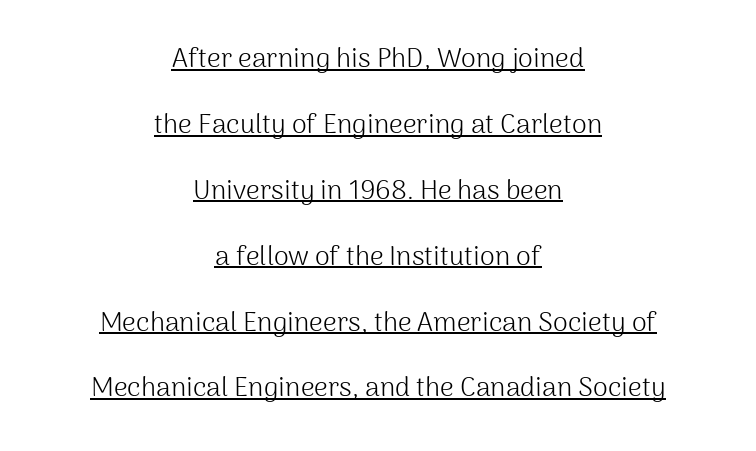
{"italic": "no", "bold": "no", "underline": "yes", "align": "center", "line_spacing": "loose", "line_spacing_ratio": 2.44, "letter_spacing": "normal", "letter_spacing_em": 0.0, "glyph_px": 27}
